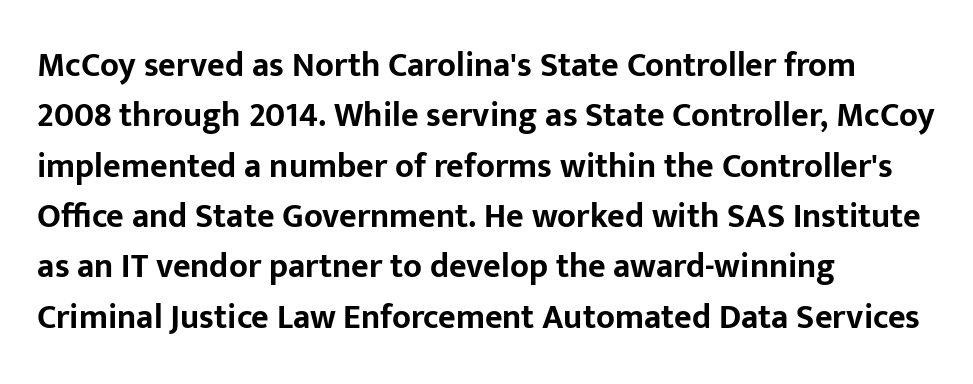
Q: Is the text bold? A: Yes.
Q: Is the text italic (slanted)? A: No, it is upright.
Q: Is the typeface a serif or a sans-serif typeface? A: Sans-serif.
Q: Is the text underlined? A: No.
Q: How is the paragraph aligned? A: Left-aligned.
Q: Is the spacing between letters normal or unusually wide? A: Normal.
Q: Is the spacing between lines tight, normal or loose? A: Normal.
Q: Width (condensed, normal, or wide)? A: Normal.
Q: Stroke contrast? A: Low.
Q: x-height? A: Medium.
Q: Monospaced? A: No.
